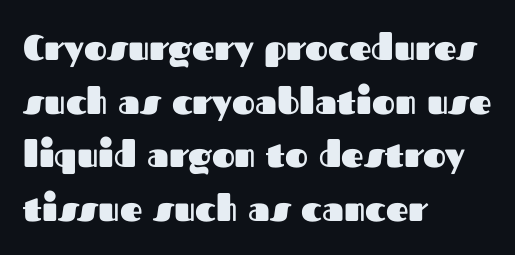
A student would call this left alignment; a typographer would say flush left, rag right. The passage shown has conventional tracking throughout. This block has exactly the height ordinary leading produces. Descender tails drop into unmarked territory. Ascenders rise straight up at ninety degrees.
